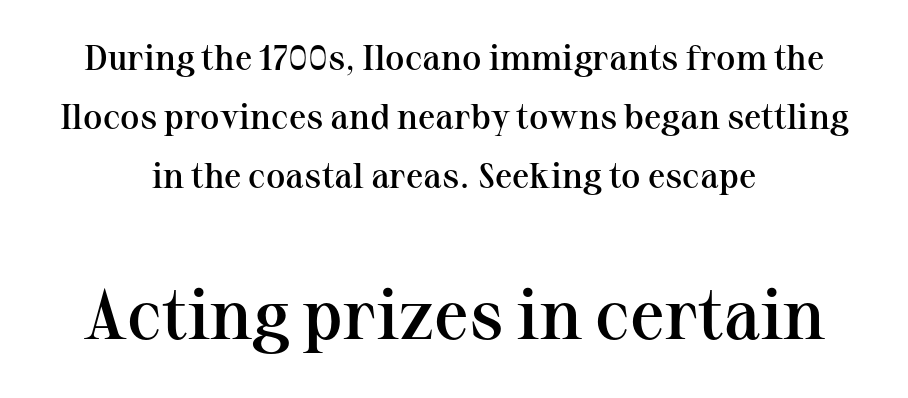
Q: Is the text bold? A: Semi-bold.
Q: Is the text italic (slanted)? A: No, it is upright.
Q: Is the typeface a serif or a sans-serif typeface? A: Serif.
Q: Is the text underlined? A: No.
Q: How is the paragraph aligned? A: Centered.
Q: Is the spacing between letters normal or unusually wide? A: Normal.
Q: Is the spacing between lines tight, normal or loose? A: Normal.
Q: Which block of text is set in a larger size, the first (top) or the second (bottom)? A: The second (bottom) one.
Q: Width (condensed, normal, or wide)? A: Normal.
Q: Stroke contrast? A: Medium.
Q: x-height? A: Medium.
Q: Monospaced? A: No.
